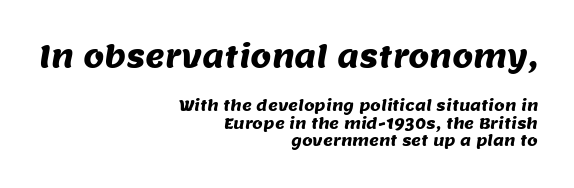
If you drew a ruler down the right edge, every line would touch it. A typesetter would call this proportional, since set widths differ per character. You get the large type first, then a drop to smaller type. A clean baseline with only descenders dipping below it. The letters carry no serifs — their stems end cleanly without finishing strokes.
